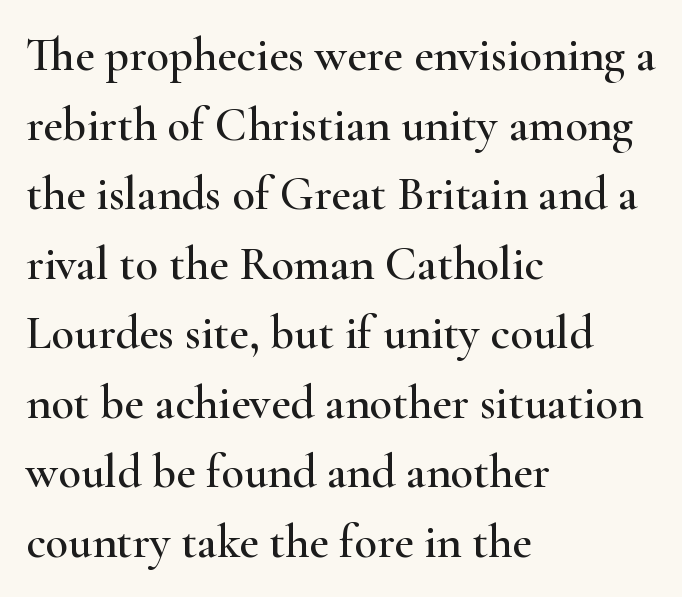
The image shows 47 px wide serif type, upright; set left-aligned, normal line spacing (1.48x), normal letter spacing, not underlined; high stroke contrast and a small x-height.
